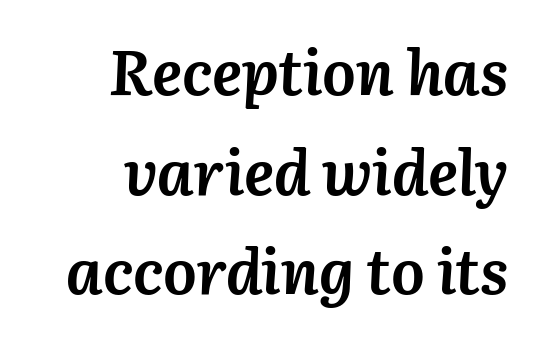
Q: Is the text bold? A: Yes.
Q: Is the text italic (slanted)? A: Yes, it leans right by about 3 degrees.
Q: Is the text underlined? A: No.
Q: How is the paragraph aligned? A: Right-aligned.
Q: Is the spacing between letters normal or unusually wide? A: Normal.
Q: Is the spacing between lines tight, normal or loose? A: Normal.
Q: Width (condensed, normal, or wide)? A: Normal.
Q: Stroke contrast? A: Medium.
Q: x-height? A: Medium.
Q: Monospaced? A: No.
